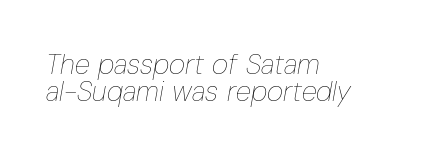
This sample has the flowing, uneven cadence of proportional lettering. Each word holds together tightly as a unit, with standard inter-letter gaps. Reading down the block, your eye returns to a fixed left position each line. Compared with a typical body face, this is equally light or lighter still.
